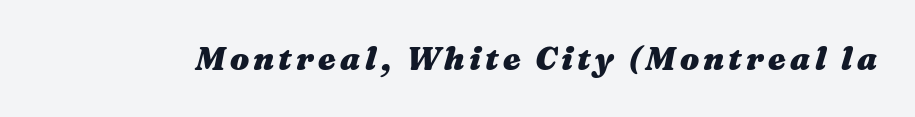
{"italic": "yes", "lean": "right", "slant_degrees": 16, "bold": "yes", "weight": "heavy", "width": "wide", "stroke_contrast": "medium", "x_height": "medium", "monospaced": "no", "underline": "no", "glyph_px": 32}
